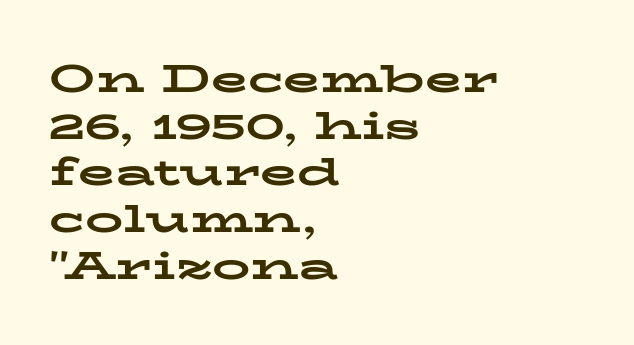
The gaps between neighbouring characters are ordinary and unremarkable. Posture: vertical. Note: serifs present on the glyphs. Emphasis by weight is at full strength: bold.
